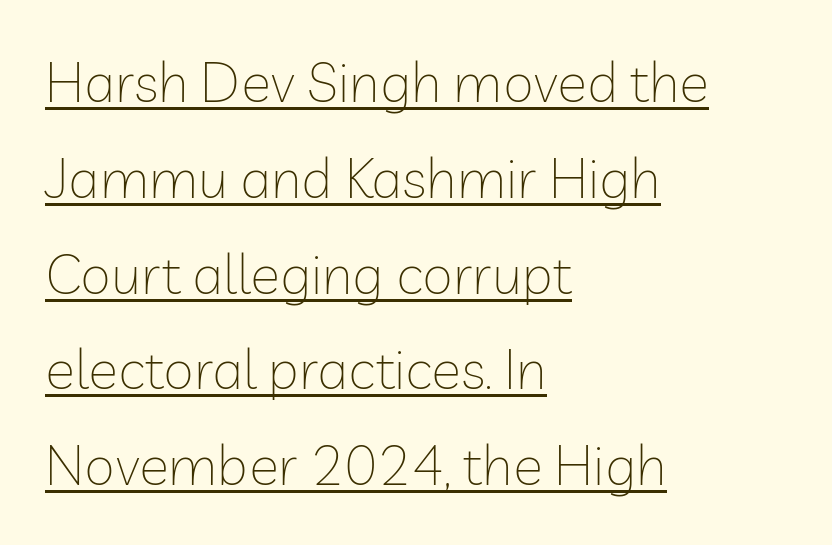
The image shows 56 px thin sans-serif type, upright; set left-aligned, line spacing 1.71x, normal letter spacing, underlined; low stroke contrast and a medium x-height.
